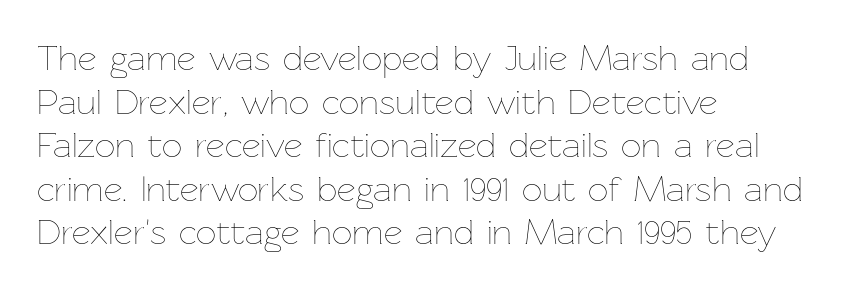
{"italic": "no", "bold": "no", "weight": "thin", "width": "normal", "stroke_contrast": "low", "x_height": "medium", "monospaced": "no", "underline": "no", "align": "left", "line_spacing_ratio": 1.21, "letter_spacing": "normal", "letter_spacing_em": 0.0, "glyph_px": 36}
